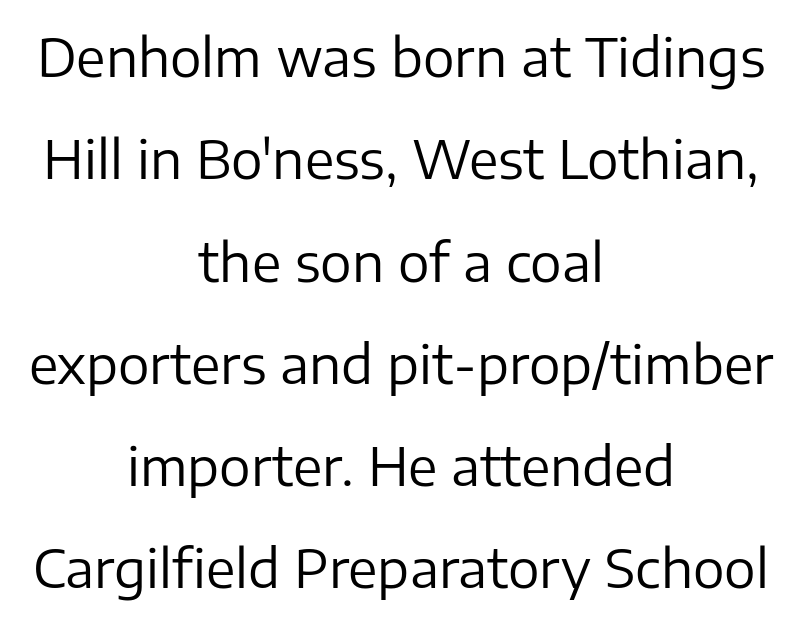
A student would call this center alignment; a typographer would say set centered. Think standard paragraph weight, or any step lighter than that. If you measured baseline to baseline, you'd find a long distance. The strip under each line holds only bare page. Every character sits straight up, as roman type does.
